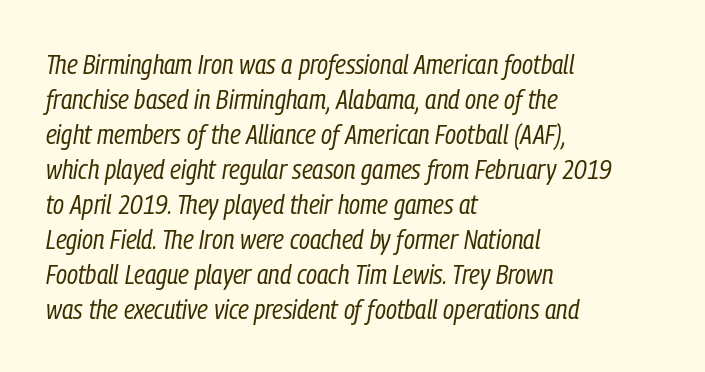
{"italic": "yes", "lean": "right", "slant_degrees": 9, "bold": "no", "weight": "regular", "width": "condensed", "stroke_contrast": "low", "x_height": "medium", "monospaced": "no", "underline": "no", "align": "left", "line_spacing": "normal", "line_spacing_ratio": 1.25, "letter_spacing": "normal", "letter_spacing_em": 0.0, "glyph_px": 28}
